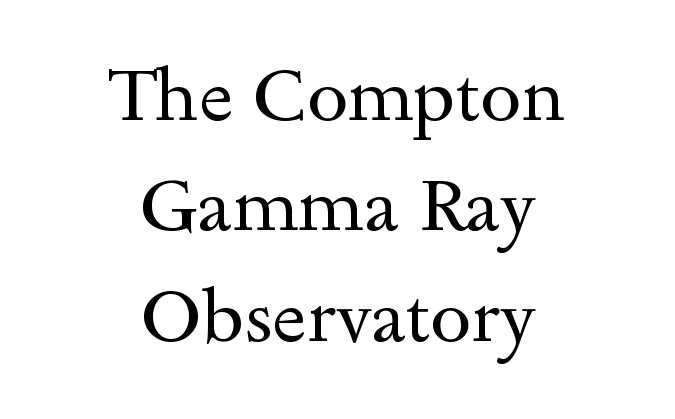
The image shows 74 px regular-weight, wide serif type, upright; set centered, normal line spacing (1.49x), normal letter spacing, not underlined; a small x-height.
